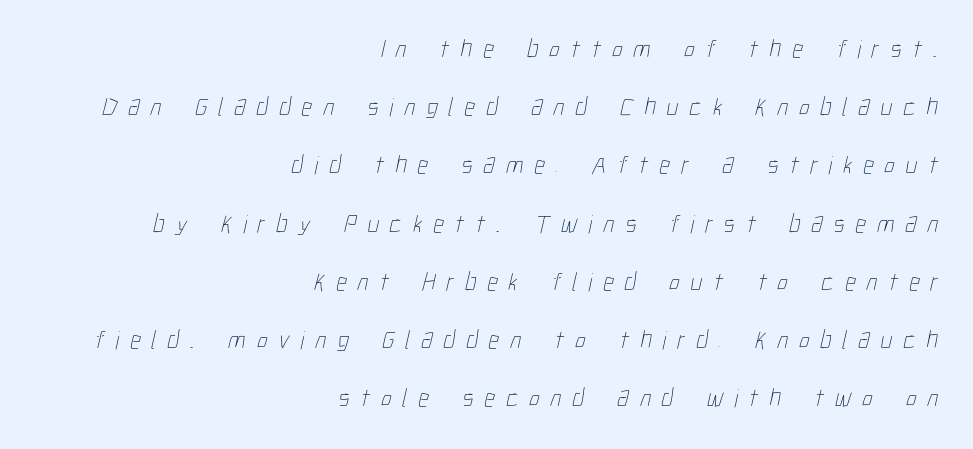
The image shows 26 px text type; set right-aligned, loose line spacing (2.24x), unusually wide letter spacing (+0.42 em), not underlined.
